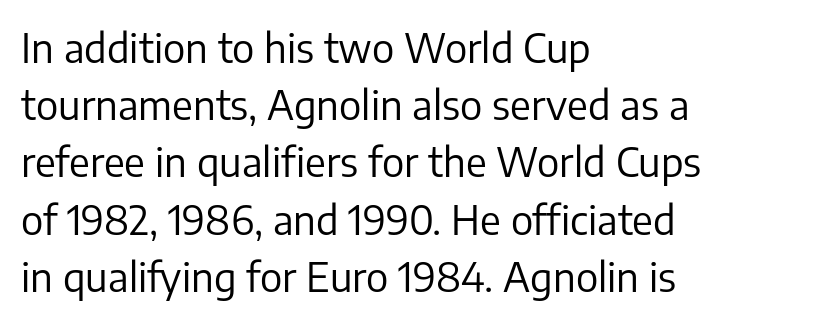
The image shows 40 px regular-weight sans-serif type, upright; set left-aligned, normal line spacing (1.43x), normal letter spacing, not underlined; low stroke contrast and a medium x-height.
